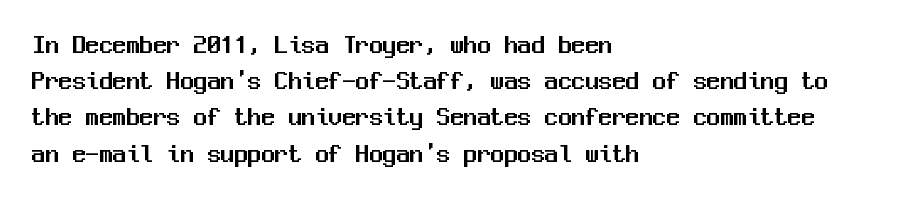
A normal amount of white space separates one row of letters from the next. Rendered with straight, roman letterforms. Rule under the text: the space is simply empty. Glyph-to-glyph distance matches everyday printed text. Horizontal alignment here is leftward, the default for most running prose.
